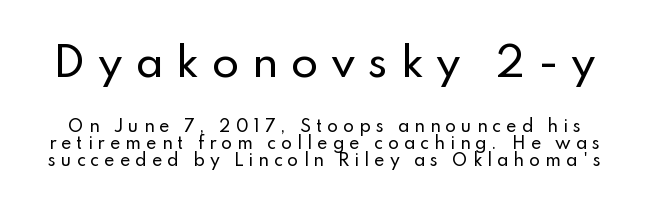
The image shows 40 px sans-serif type, upright; set tight line spacing (1.09x), unusually wide letter spacing (+0.31 em), not underlined; the first (top) block is 2.5x larger; low stroke contrast and a small x-height.
